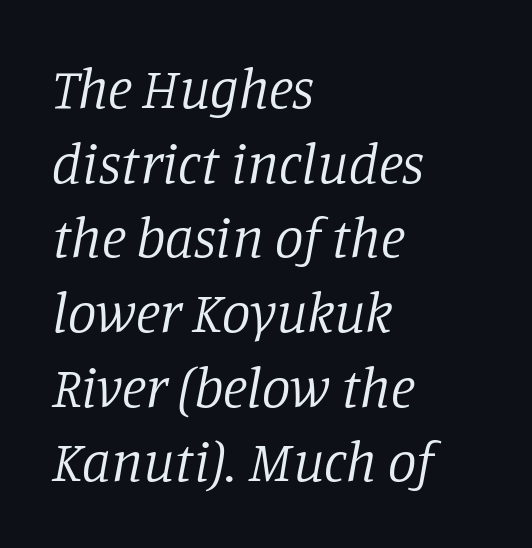
Q: Is the text bold? A: No.
Q: Is the text italic (slanted)? A: Yes, it leans right by about 11 degrees.
Q: Is the typeface a serif or a sans-serif typeface? A: Serif.
Q: Is the text underlined? A: No.
Q: How is the paragraph aligned? A: Left-aligned.
Q: Is the spacing between letters normal or unusually wide? A: Normal.
Q: Is the spacing between lines tight, normal or loose? A: Normal.
Q: Width (condensed, normal, or wide)? A: Normal.
Q: Stroke contrast? A: Low.
Q: x-height? A: Large.
Q: Monospaced? A: No.
